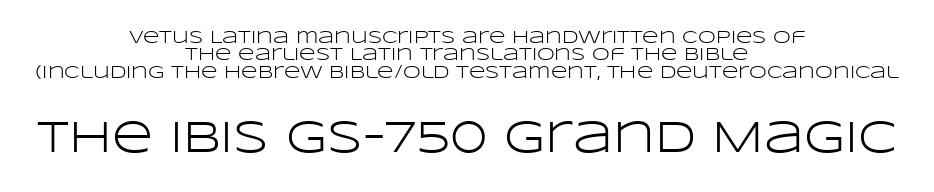
The image shows 45 px light, wide sans-serif type, upright; set centered, tight line spacing (0.97x), normal letter spacing, not underlined; the second (bottom) block is 2.5x larger; low stroke contrast and a large x-height.
